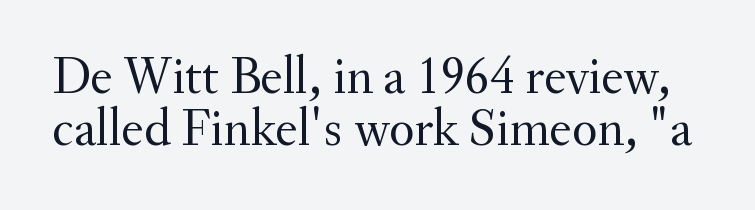
{"serif": "yes", "italic": "no", "bold": "no", "weight": "regular", "width": "normal", "stroke_contrast": "medium", "x_height": "small", "monospaced": "no", "underline": "no", "line_spacing": "tight", "line_spacing_ratio": 0.98, "letter_spacing": "normal", "letter_spacing_em": 0.0, "glyph_px": 53}
